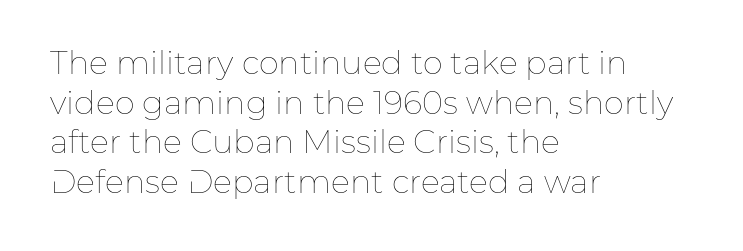
Q: Is the text bold? A: No.
Q: Is the text italic (slanted)? A: No, it is upright.
Q: Is the text underlined? A: No.
Q: How is the paragraph aligned? A: Left-aligned.
Q: Is the spacing between letters normal or unusually wide? A: Normal.
Q: Width (condensed, normal, or wide)? A: Normal.
Q: Stroke contrast? A: Low.
Q: x-height? A: Medium.
Q: Monospaced? A: No.
